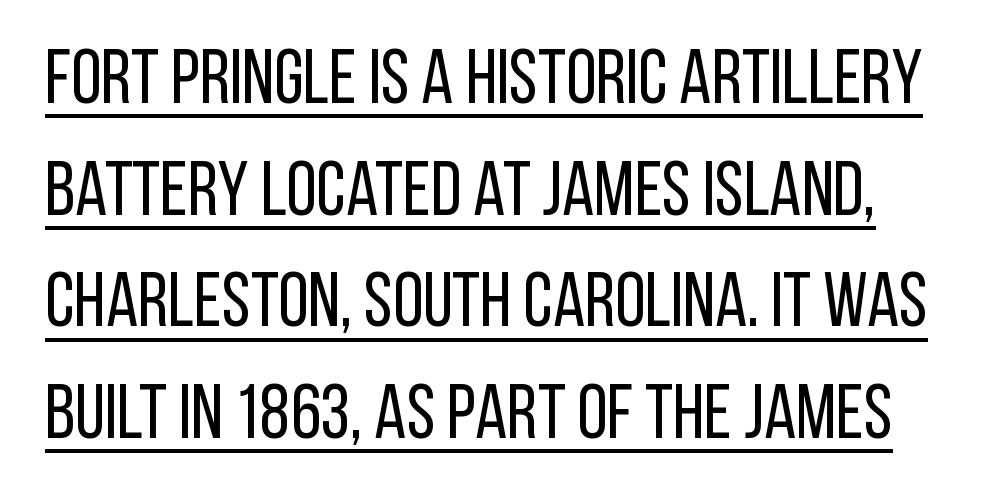
The image shows 77 px regular-weight, condensed sans-serif type, upright; set normal line spacing (1.45x), normal letter spacing, underlined; low stroke contrast and a large x-height.
